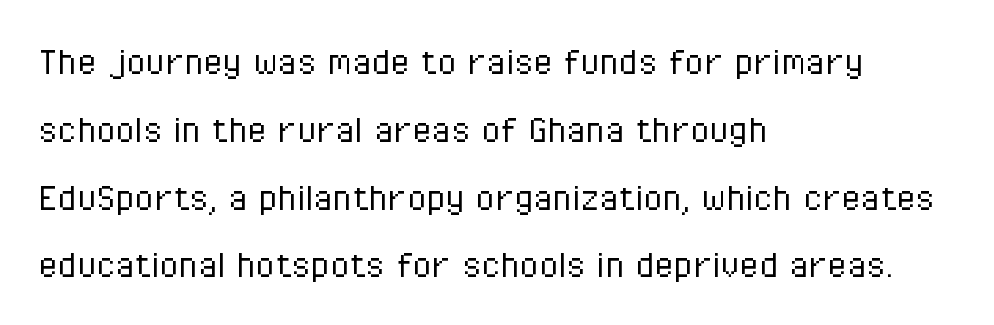
The image shows 44 px light, condensed sans-serif type, upright; set left-aligned, normal line spacing (1.54x), normal letter spacing, not underlined; low stroke contrast and a medium x-height.
